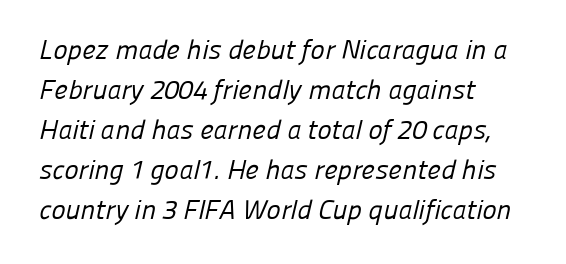
The image shows 27 px text type; set left-aligned, normal line spacing (1.48x), normal letter spacing, not underlined.
